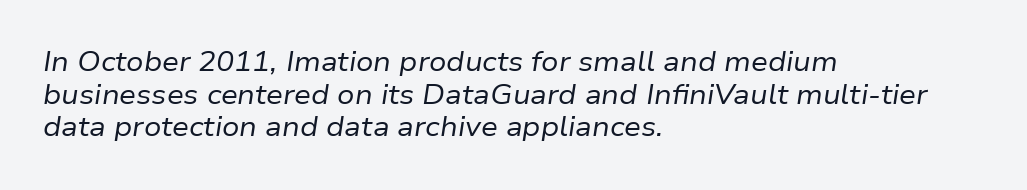
The image shows 27 px text type, italic (leaning right); set left-aligned, line spacing 1.21x, normal letter spacing, not underlined.
